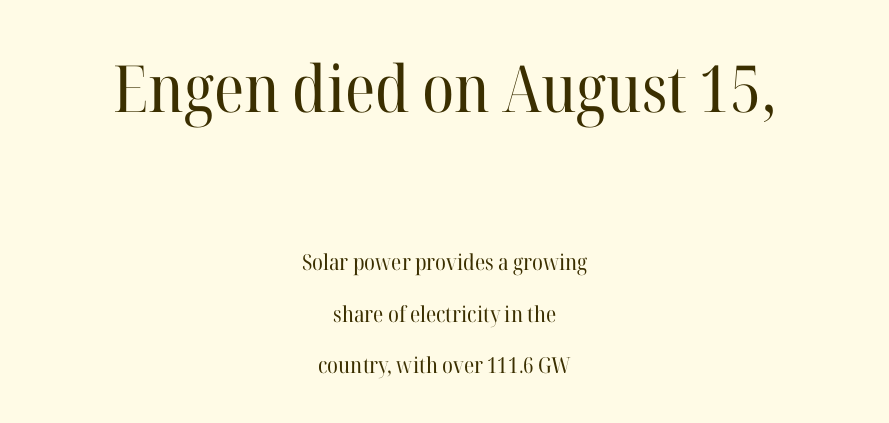
{"serif": "yes", "italic": "no", "bold": "no", "weight": "regular", "width": "normal", "stroke_contrast": "high", "x_height": "medium", "monospaced": "no", "underline": "no", "align": "center", "line_spacing": "loose", "line_spacing_ratio": 2.34, "letter_spacing": "normal", "letter_spacing_em": 0.0, "larger_block": "first", "size_ratio": 2.95, "glyph_px": 65}
